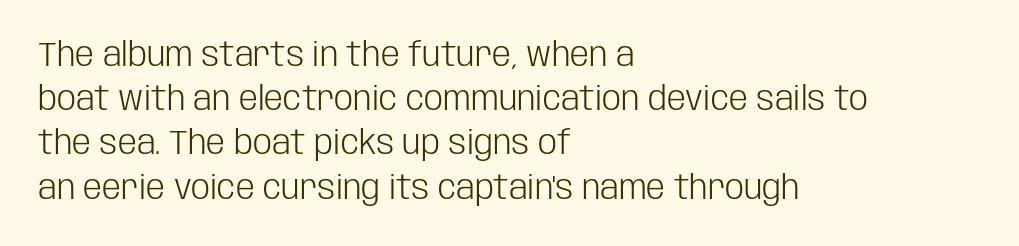
{"serif": "no", "italic": "no", "bold": "no", "weight": "light", "width": "condensed", "stroke_contrast": "low", "x_height": "large", "monospaced": "no", "underline": "no", "align": "left", "line_spacing": "normal", "line_spacing_ratio": 1.3, "letter_spacing": "normal", "letter_spacing_em": 0.0, "glyph_px": 34}
